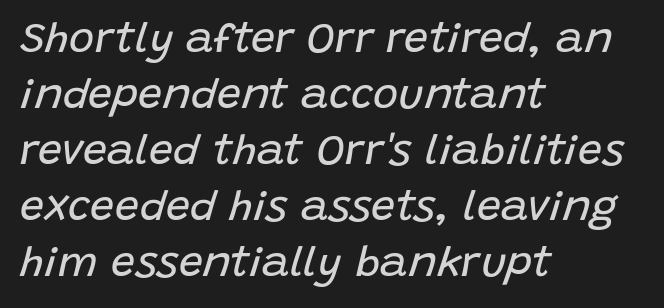
{"italic": "yes", "lean": "right", "slant_degrees": 15, "bold": "no", "weight": "regular", "width": "normal", "stroke_contrast": "low", "x_height": "large", "monospaced": "no", "underline": "no", "align": "left", "line_spacing": "normal", "line_spacing_ratio": 1.3, "letter_spacing": "normal", "letter_spacing_em": 0.0, "glyph_px": 43}
